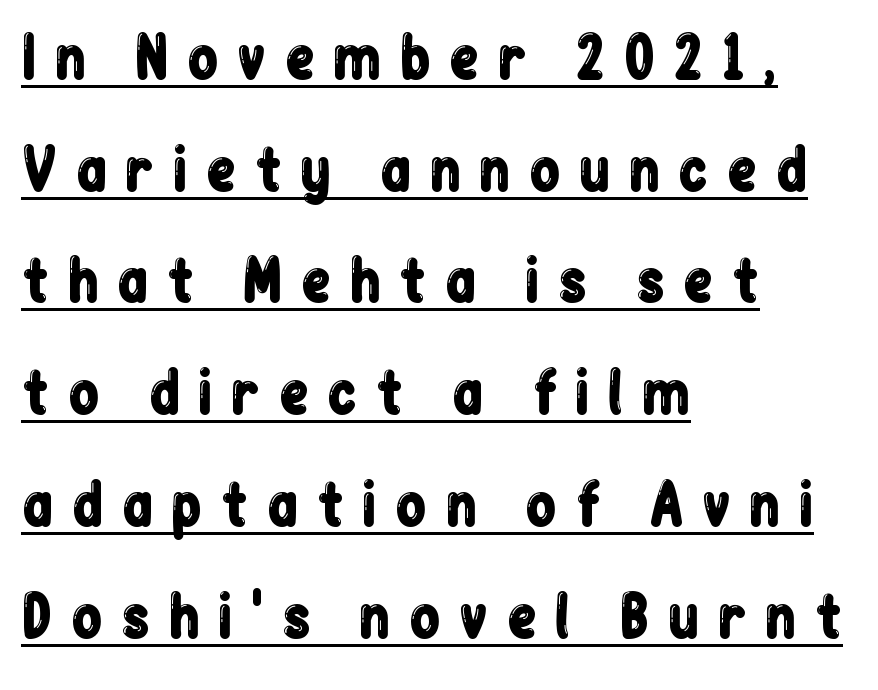
Q: Is the text italic (slanted)? A: No, it is upright.
Q: Is the typeface a serif or a sans-serif typeface? A: Sans-serif.
Q: Is the text underlined? A: Yes.
Q: How is the paragraph aligned? A: Left-aligned.
Q: Is the spacing between letters normal or unusually wide? A: Unusually wide.
Q: Is the spacing between lines tight, normal or loose? A: Loose.
Q: Width (condensed, normal, or wide)? A: Condensed.
Q: Stroke contrast? A: Low.
Q: x-height? A: Medium.
Q: Monospaced? A: No.
